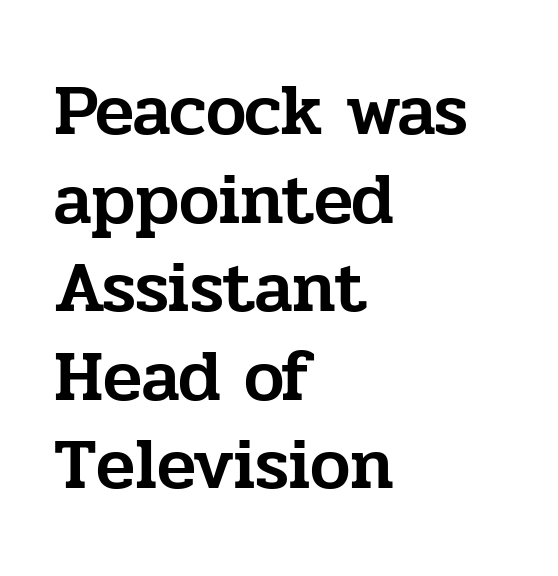
{"serif": "yes", "italic": "no", "width": "normal", "stroke_contrast": "low", "x_height": "medium", "monospaced": "no", "underline": "no", "align": "left", "line_spacing_ratio": 1.23, "letter_spacing": "normal", "letter_spacing_em": 0.0, "glyph_px": 72}
